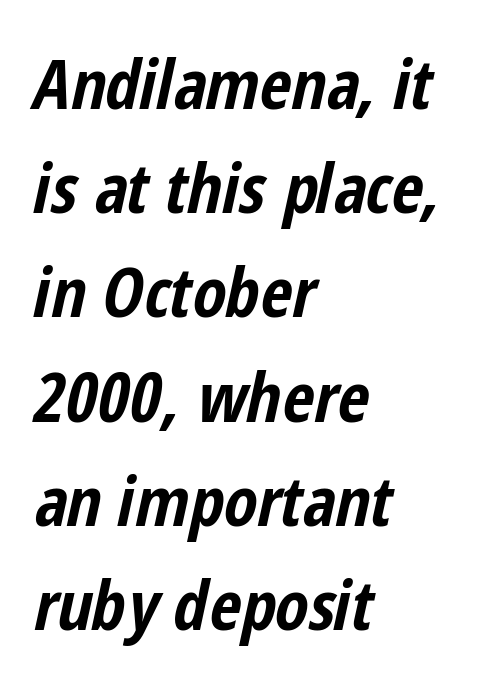
Q: Is the text bold? A: Yes.
Q: Is the text italic (slanted)? A: Yes, it leans right by about 12 degrees.
Q: Is the text underlined? A: No.
Q: How is the paragraph aligned? A: Left-aligned.
Q: Is the spacing between letters normal or unusually wide? A: Normal.
Q: Is the spacing between lines tight, normal or loose? A: Normal.
Q: Width (condensed, normal, or wide)? A: Condensed.
Q: Stroke contrast? A: Low.
Q: x-height? A: Medium.
Q: Monospaced? A: No.
